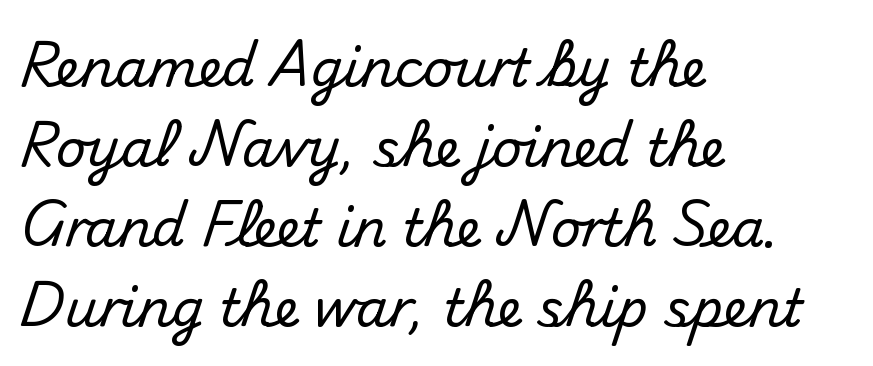
Typographically, this falls in the sans-serif category. One glance says typical: line gaps are just what's usual. Alignment: flush left.
